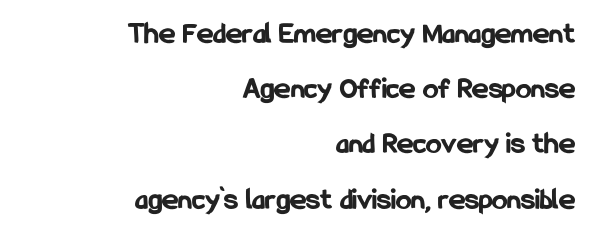
{"serif": "no", "italic": "no", "bold": "yes", "weight": "bold", "width": "condensed", "stroke_contrast": "low", "x_height": "medium", "monospaced": "no", "underline": "no", "align": "right", "line_spacing_ratio": 1.78, "letter_spacing": "normal", "letter_spacing_em": 0.0, "glyph_px": 31}
